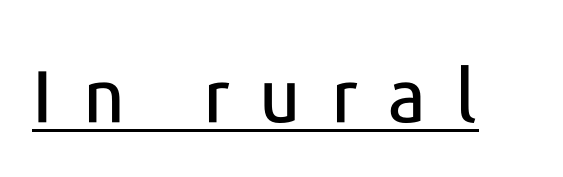
The image shows 73 px sans-serif type, upright; set unusually wide letter spacing (+0.41 em), underlined; low stroke contrast and a medium x-height.
